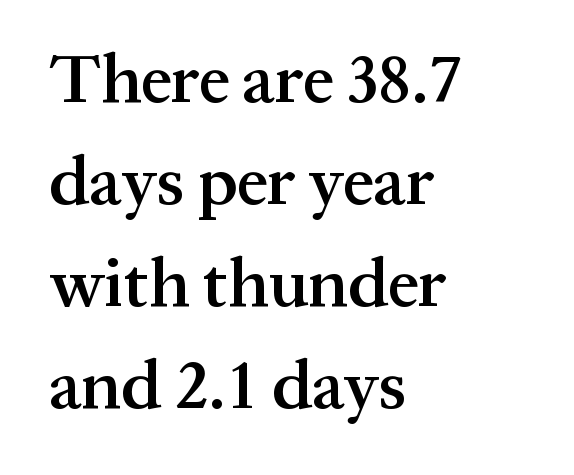
No italicization has been applied; the sample stays upright. Letter spacing: default. If you drew a ruler down the left edge, every line would touch it. Think of a printed novel: that variable character pitch is what you see here. Its strokes are somewhat broadened, the hallmark of semibold type.
